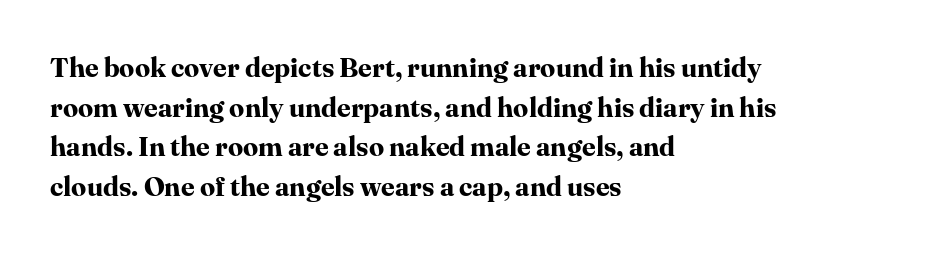
The glyphs are unaccompanied by any horizontal stroke below them. The characters look thick and weighty, a clear bold. Horizontally, the lines are justified to the leading edge only. Successive baselines arrive at the customary interval. Ordinary non-slanted type is in use.
